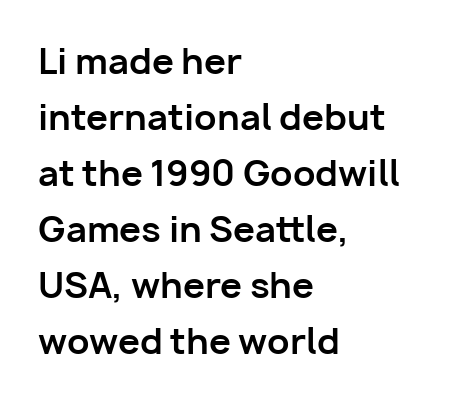
Q: Is the text bold? A: Yes.
Q: Is the text italic (slanted)? A: No, it is upright.
Q: Is the typeface a serif or a sans-serif typeface? A: Sans-serif.
Q: Is the text underlined? A: No.
Q: How is the paragraph aligned? A: Left-aligned.
Q: Is the spacing between letters normal or unusually wide? A: Normal.
Q: Is the spacing between lines tight, normal or loose? A: Normal.
Q: Width (condensed, normal, or wide)? A: Normal.
Q: Stroke contrast? A: Low.
Q: x-height? A: Medium.
Q: Monospaced? A: No.
